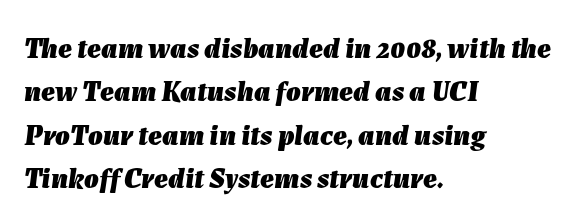
The image shows 29 px heavy type, italic (leaning right); set left-aligned, normal line spacing (1.5x), normal letter spacing, not underlined; low stroke contrast and a medium x-height.
